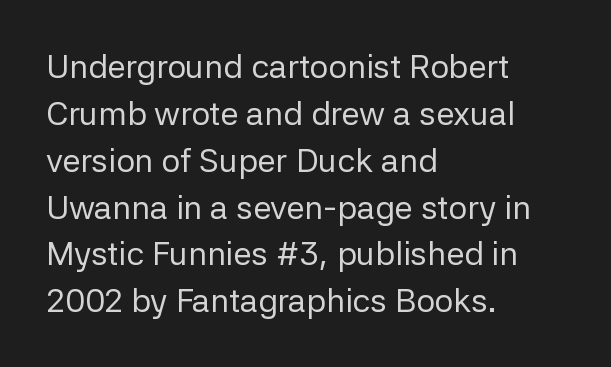
Q: Is the text bold? A: No.
Q: Is the text italic (slanted)? A: No, it is upright.
Q: Is the typeface a serif or a sans-serif typeface? A: Sans-serif.
Q: Is the text underlined? A: No.
Q: How is the paragraph aligned? A: Left-aligned.
Q: Is the spacing between letters normal or unusually wide? A: Normal.
Q: Is the spacing between lines tight, normal or loose? A: Normal.
Q: Width (condensed, normal, or wide)? A: Normal.
Q: Stroke contrast? A: Low.
Q: x-height? A: Medium.
Q: Monospaced? A: No.
